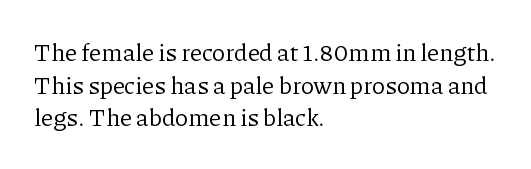
{"italic": "no", "bold": "no", "underline": "no", "align": "left", "line_spacing": "normal", "line_spacing_ratio": 1.36, "letter_spacing": "normal", "letter_spacing_em": 0.0, "glyph_px": 24}
